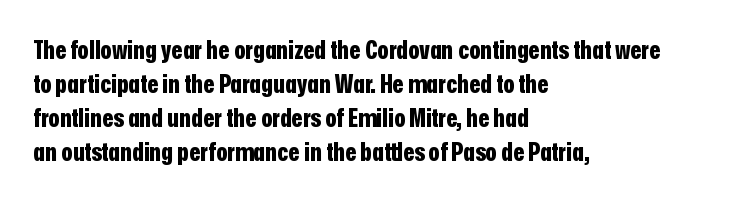
Q: Is the text bold? A: Yes.
Q: Is the text italic (slanted)? A: No, it is upright.
Q: Is the text underlined? A: No.
Q: How is the paragraph aligned? A: Left-aligned.
Q: Is the spacing between letters normal or unusually wide? A: Normal.
Q: Is the spacing between lines tight, normal or loose? A: Normal.
